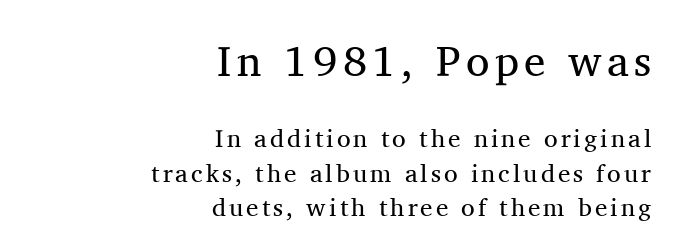
{"serif": "yes", "italic": "no", "bold": "no", "weight": "regular", "width": "normal", "stroke_contrast": "medium", "x_height": "medium", "monospaced": "no", "underline": "no", "align": "right", "line_spacing": "normal", "line_spacing_ratio": 1.37, "larger_block": "first", "size_ratio": 1.72, "glyph_px": 43}
